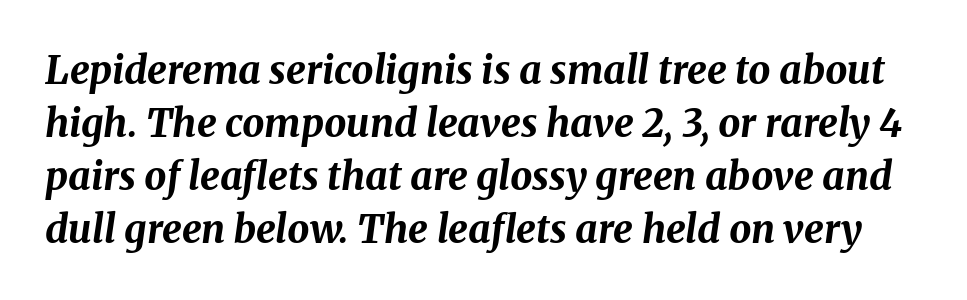
{"italic": "yes", "lean": "right", "slant_degrees": 8, "bold": "yes", "weight": "bold", "width": "normal", "stroke_contrast": "medium", "x_height": "medium", "monospaced": "no", "underline": "no", "line_spacing": "normal", "line_spacing_ratio": 1.36, "letter_spacing": "normal", "letter_spacing_em": 0.0, "glyph_px": 39}
